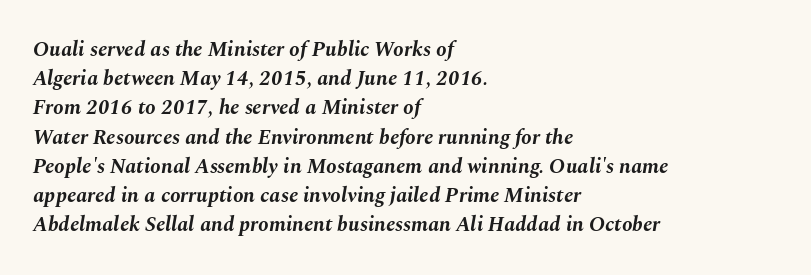
Q: Is the text bold? A: Yes.
Q: Is the text italic (slanted)? A: Yes, it leans right by about 10 degrees.
Q: Is the text underlined? A: No.
Q: How is the paragraph aligned? A: Left-aligned.
Q: Is the spacing between letters normal or unusually wide? A: Normal.
Q: Is the spacing between lines tight, normal or loose? A: Normal.
